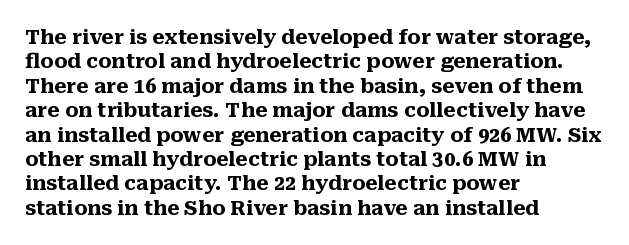
In terms of weight, the rendering is a true, heavy bold. In CSS terms this would be text-align: left. This rendering leaves character spacing at its baseline value. Honestly, there is no underline to notice here at all. The typography opts for an upright posture over an oblique one.
